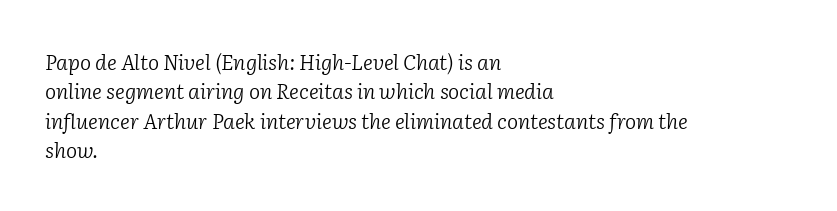
{"italic": "yes", "lean": "right", "slant_degrees": 2, "bold": "no", "underline": "no", "align": "left", "line_spacing": "normal", "line_spacing_ratio": 1.4, "letter_spacing": "normal", "letter_spacing_em": 0.0, "glyph_px": 21}
